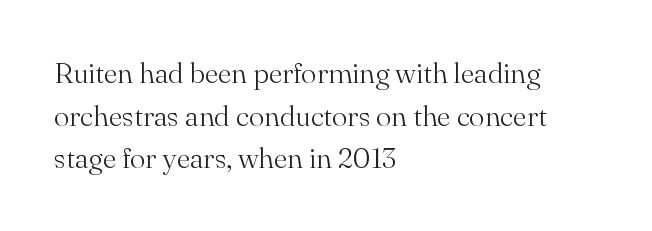
{"serif": "yes", "italic": "no", "bold": "no", "weight": "light", "width": "normal", "stroke_contrast": "medium", "x_height": "small", "monospaced": "no", "underline": "no", "align": "left", "line_spacing": "normal", "line_spacing_ratio": 1.47, "letter_spacing": "normal", "letter_spacing_em": 0.0, "glyph_px": 29}
